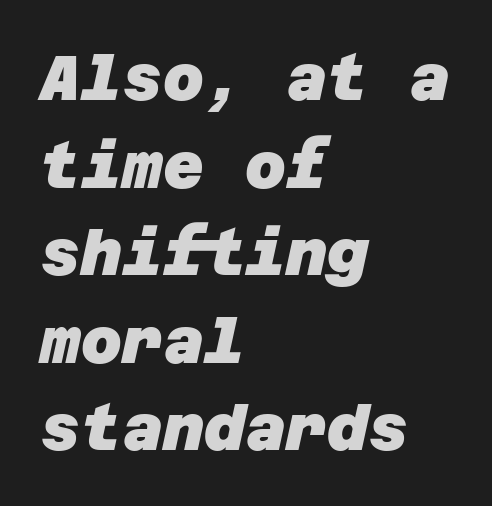
{"serif": "no", "bold": "yes", "weight": "heavy", "width": "normal", "stroke_contrast": "low", "x_height": "large", "underline": "no", "align": "left", "line_spacing": "normal", "line_spacing_ratio": 1.39, "letter_spacing": "normal", "letter_spacing_em": 0.0, "glyph_px": 63}
